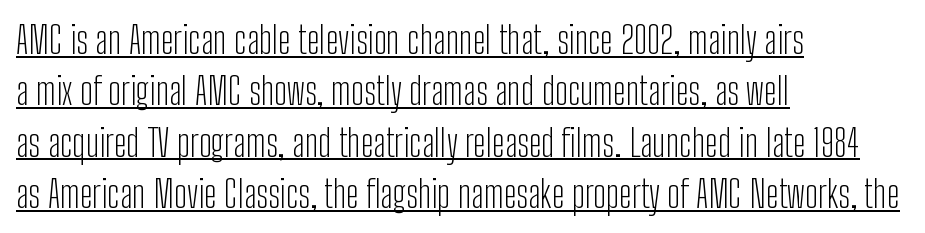
The image shows 38 px light, condensed sans-serif type, upright; set left-aligned, normal line spacing (1.35x), normal letter spacing, underlined; low stroke contrast and a medium x-height.
